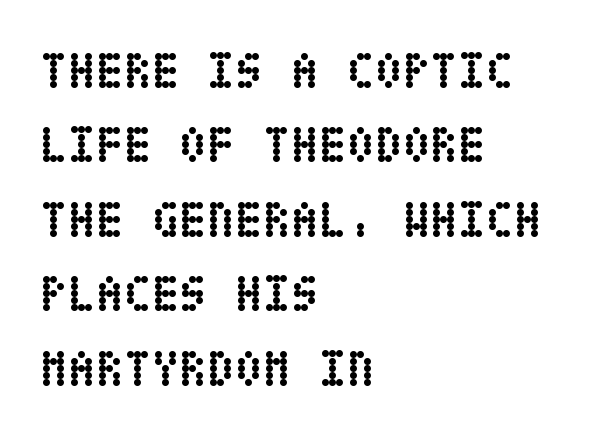
{"italic": "no", "bold": "yes", "weight": "semibold", "width": "condensed", "stroke_contrast": "low", "x_height": "large", "underline": "no", "align": "left", "line_spacing": "normal", "line_spacing_ratio": 1.46, "letter_spacing": "normal", "letter_spacing_em": 0.0, "glyph_px": 51}
